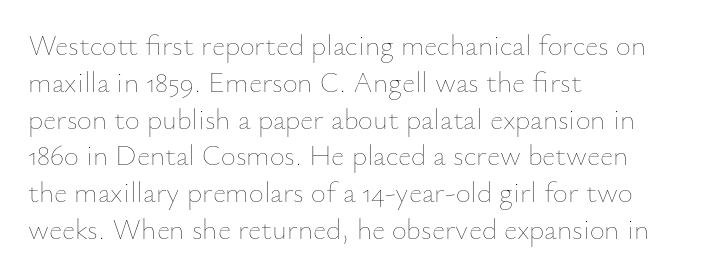
Q: Is the text bold? A: No.
Q: Is the text italic (slanted)? A: No, it is upright.
Q: Is the text underlined? A: No.
Q: How is the paragraph aligned? A: Left-aligned.
Q: Is the spacing between letters normal or unusually wide? A: Normal.
Q: Is the spacing between lines tight, normal or loose? A: Normal.
Q: Width (condensed, normal, or wide)? A: Normal.
Q: Stroke contrast? A: Low.
Q: x-height? A: Small.
Q: Monospaced? A: No.
